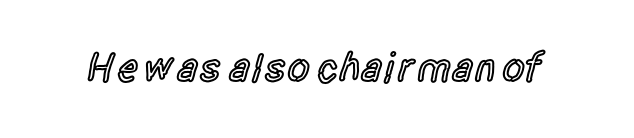
The image shows 41 px semibold, condensed sans-serif type; set normal letter spacing, not underlined; a large x-height.
